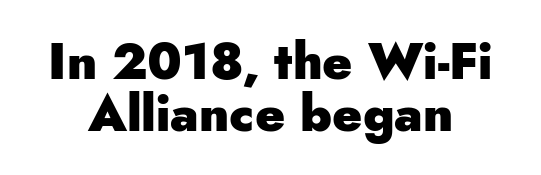
Q: Is the text bold? A: Yes.
Q: Is the text italic (slanted)? A: No, it is upright.
Q: Is the typeface a serif or a sans-serif typeface? A: Sans-serif.
Q: Is the text underlined? A: No.
Q: Is the spacing between letters normal or unusually wide? A: Normal.
Q: Is the spacing between lines tight, normal or loose? A: Tight.
Q: Width (condensed, normal, or wide)? A: Normal.
Q: Stroke contrast? A: Low.
Q: x-height? A: Small.
Q: Monospaced? A: No.
